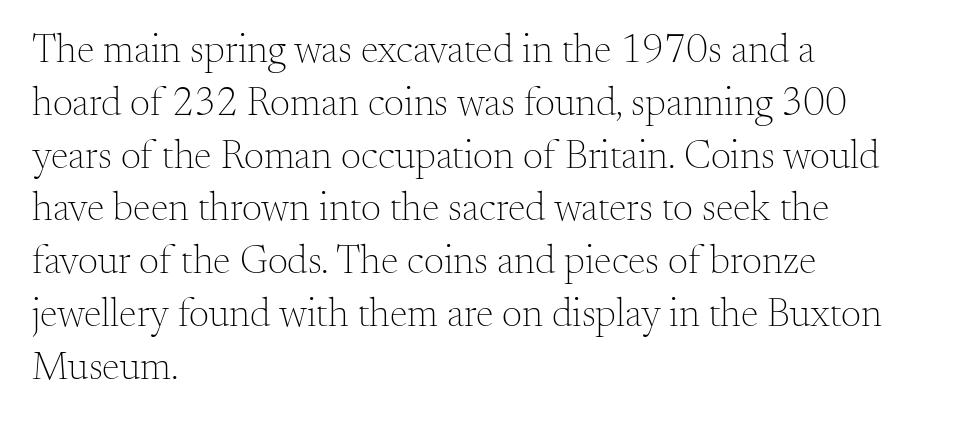
The image shows 40 px light serif type, upright; set left-aligned, normal line spacing (1.32x), normal letter spacing, not underlined; medium stroke contrast and a small x-height.
